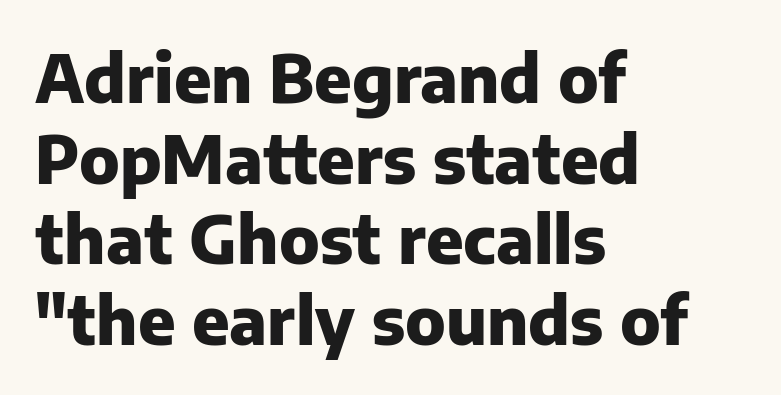
{"serif": "no", "italic": "no", "bold": "yes", "weight": "heavy", "width": "normal", "stroke_contrast": "low", "x_height": "medium", "monospaced": "no", "underline": "no", "align": "left", "line_spacing_ratio": 1.22, "letter_spacing": "normal", "letter_spacing_em": 0.0, "glyph_px": 66}
